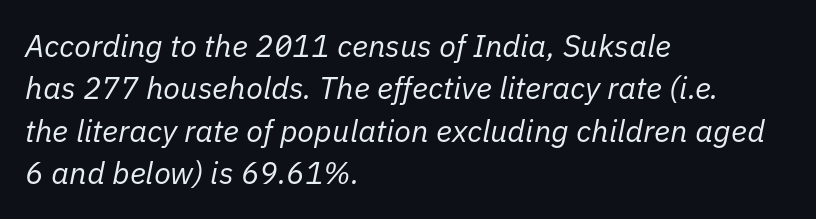
Q: Is the text bold? A: No.
Q: Is the text italic (slanted)? A: Yes, it leans right by about 11 degrees.
Q: Is the text underlined? A: No.
Q: How is the paragraph aligned? A: Left-aligned.
Q: Is the spacing between letters normal or unusually wide? A: Normal.
Q: Is the spacing between lines tight, normal or loose? A: Normal.
Q: Width (condensed, normal, or wide)? A: Normal.
Q: Stroke contrast? A: Low.
Q: x-height? A: Medium.
Q: Monospaced? A: No.
